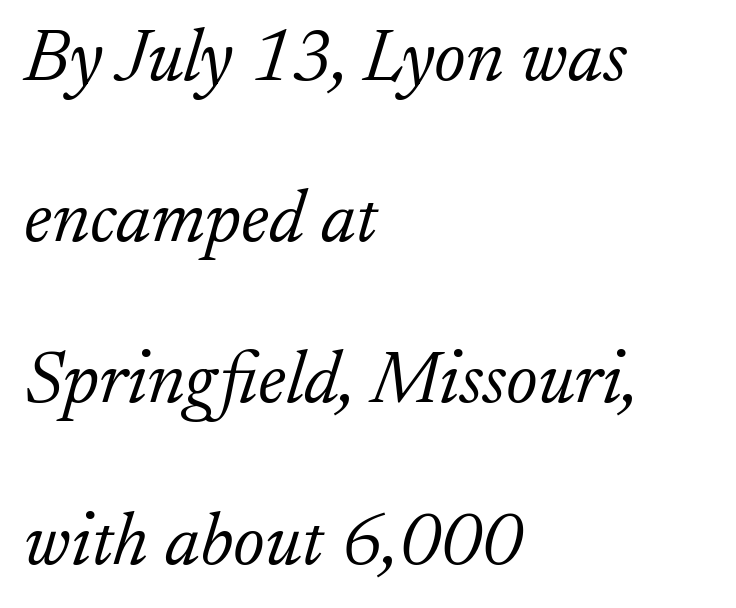
Q: Is the text bold? A: No.
Q: Is the text italic (slanted)? A: Yes, it leans right by about 17 degrees.
Q: Is the typeface a serif or a sans-serif typeface? A: Serif.
Q: Is the text underlined? A: No.
Q: How is the paragraph aligned? A: Left-aligned.
Q: Is the spacing between letters normal or unusually wide? A: Normal.
Q: Is the spacing between lines tight, normal or loose? A: Loose.
Q: Width (condensed, normal, or wide)? A: Normal.
Q: Stroke contrast? A: Low.
Q: x-height? A: Small.
Q: Monospaced? A: No.
